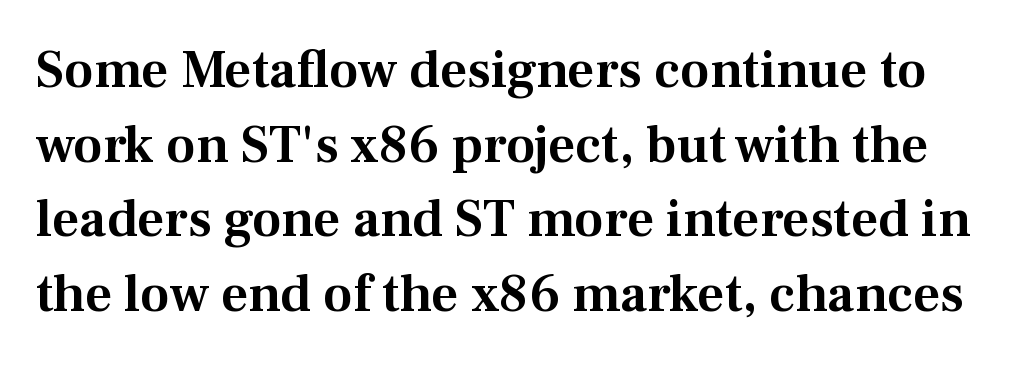
{"serif": "yes", "italic": "no", "width": "normal", "stroke_contrast": "medium", "x_height": "medium", "monospaced": "no", "underline": "no", "line_spacing": "normal", "line_spacing_ratio": 1.41, "letter_spacing": "normal", "letter_spacing_em": 0.0, "glyph_px": 53}
